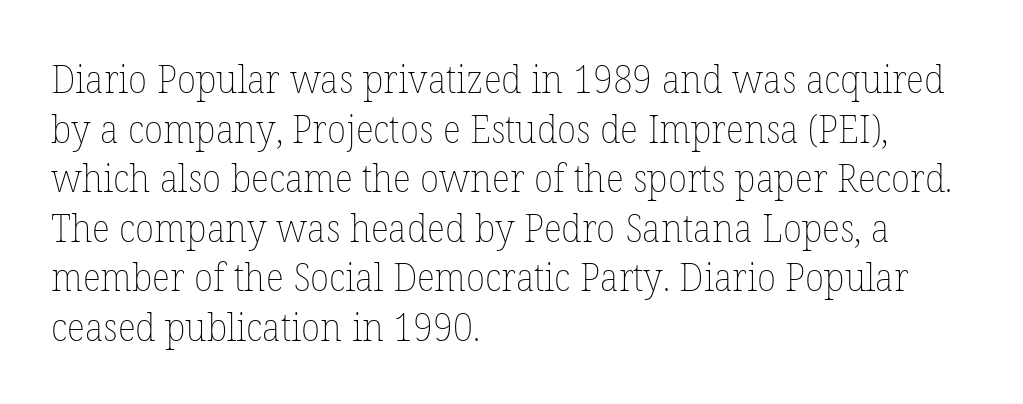
{"italic": "no", "bold": "no", "weight": "thin", "width": "normal", "stroke_contrast": "low", "x_height": "medium", "monospaced": "no", "underline": "no", "align": "left", "line_spacing": "normal", "line_spacing_ratio": 1.27, "letter_spacing": "normal", "letter_spacing_em": 0.0, "glyph_px": 39}
